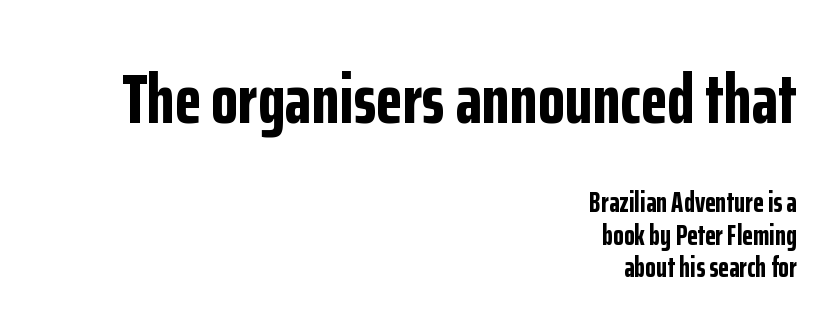
The image shows 70 px bold, condensed sans-serif type, upright; set right-aligned, line spacing 1.16x, normal letter spacing, not underlined; the first (top) block is 2.5x larger; low stroke contrast and a medium x-height.
